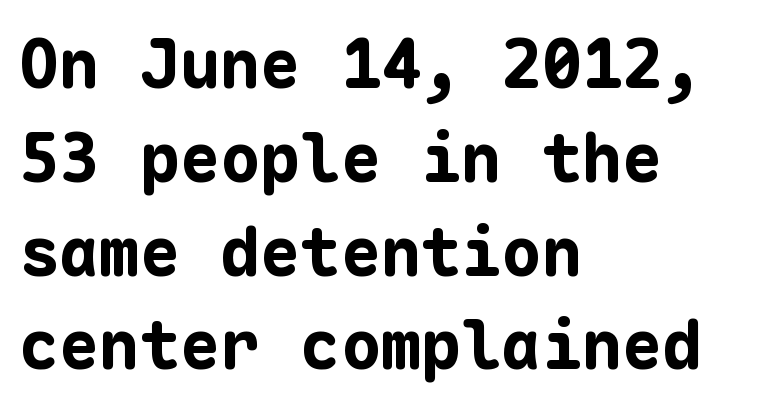
The image shows 67 px bold sans-serif type, upright, monospaced; set left-aligned, normal line spacing (1.4x), normal letter spacing, not underlined; low stroke contrast and a medium x-height.
